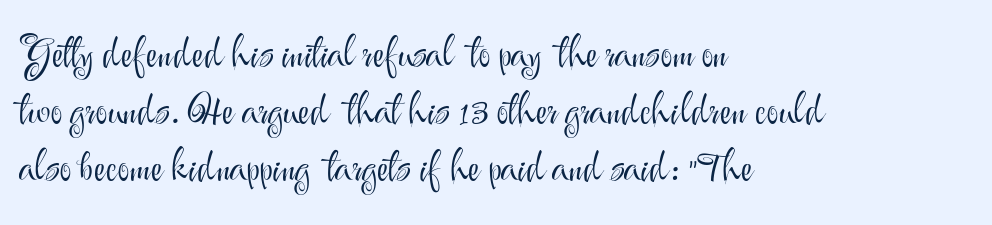
Q: Is the text bold? A: No.
Q: Is the typeface a serif or a sans-serif typeface? A: Sans-serif.
Q: Is the text underlined? A: No.
Q: How is the paragraph aligned? A: Left-aligned.
Q: Is the spacing between letters normal or unusually wide? A: Normal.
Q: Is the spacing between lines tight, normal or loose? A: Normal.
Q: Width (condensed, normal, or wide)? A: Normal.
Q: Stroke contrast? A: Medium.
Q: x-height? A: Small.
Q: Monospaced? A: No.
